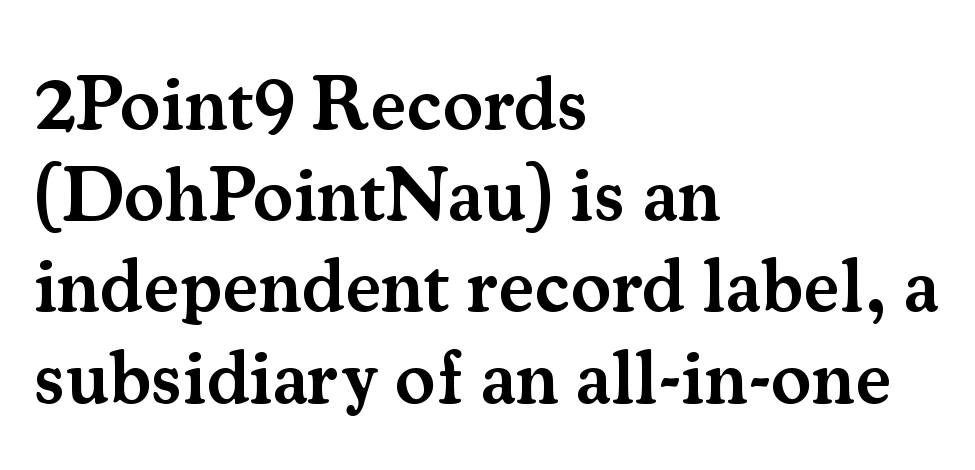
{"serif": "yes", "italic": "no", "bold": "semi", "weight": "semibold", "width": "normal", "stroke_contrast": "medium", "x_height": "small", "monospaced": "no", "underline": "no", "align": "left", "line_spacing_ratio": 1.2, "letter_spacing": "normal", "letter_spacing_em": 0.0, "glyph_px": 76}
